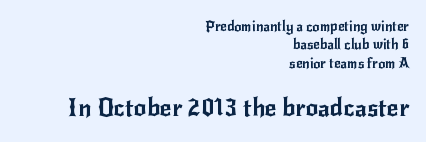
Does the bottom block carry the larger type? Yes, it does. Does the copy run flush right? Yes — the right margin is perfectly even. Check the space under the baseline: it is left empty. Inter-character spacing is left at the font's built-in metrics. The line-height multiplier appears to be the usual default.
